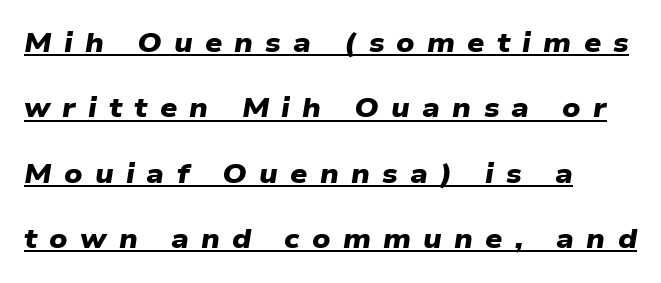
The image shows 27 px bold type; set left-aligned, loose line spacing (2.42x), unusually wide letter spacing (+0.45 em), underlined.
